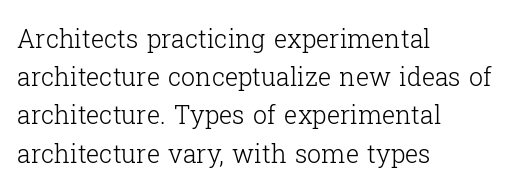
The glyphs are unaccompanied by any horizontal stroke below them. Posture: vertical. These lines keep a tight, regular rhythm from letter to letter. Interline gaps are of average width in this sample. The paragraph shown leans on its left margin.
